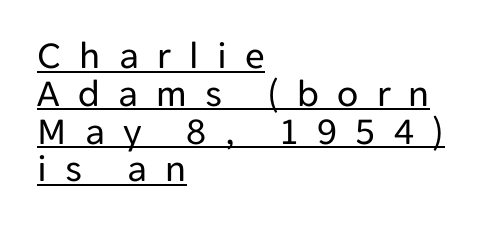
{"serif": "no", "italic": "no", "bold": "no", "weight": "regular", "width": "normal", "stroke_contrast": "low", "x_height": "medium", "monospaced": "no", "underline": "yes", "align": "left", "line_spacing": "tight", "line_spacing_ratio": 0.97, "letter_spacing": "wide", "letter_spacing_em": 0.47, "glyph_px": 39}
